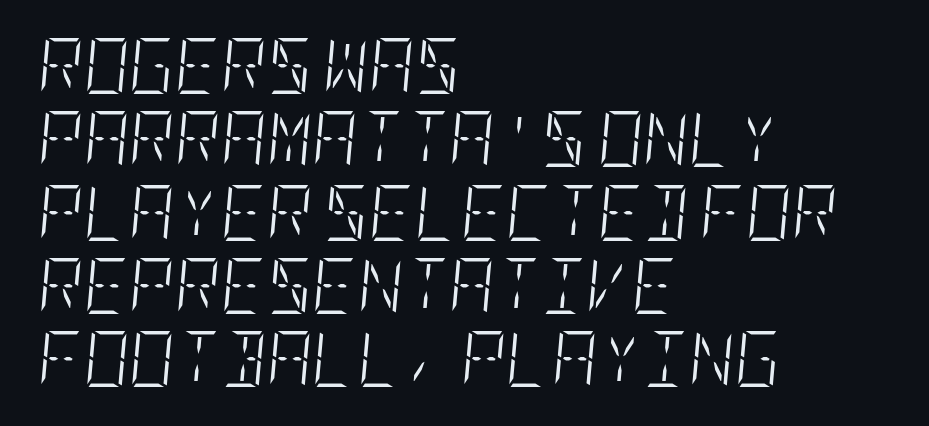
Q: Is the text bold? A: No.
Q: Is the text italic (slanted)? A: Yes, it leans right by about 5 degrees.
Q: Is the text underlined? A: No.
Q: How is the paragraph aligned? A: Left-aligned.
Q: Is the spacing between letters normal or unusually wide? A: Normal.
Q: Is the spacing between lines tight, normal or loose? A: Normal.
Q: Width (condensed, normal, or wide)? A: Condensed.
Q: Stroke contrast? A: Low.
Q: x-height? A: Large.
